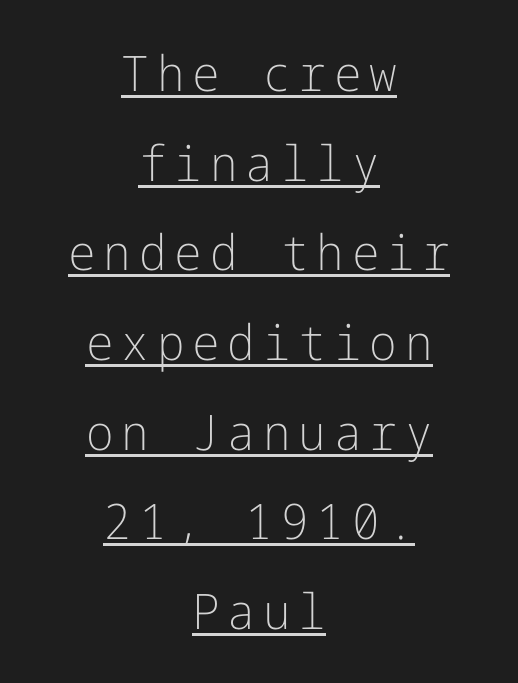
{"serif": "no", "italic": "no", "bold": "no", "weight": "light", "width": "normal", "stroke_contrast": "low", "x_height": "medium", "underline": "yes", "align": "center", "line_spacing_ratio": 1.83, "glyph_px": 49}
